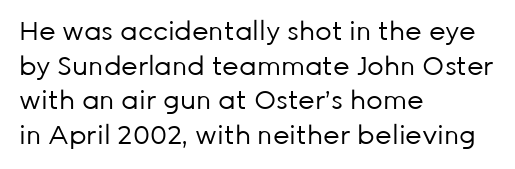
Q: Is the text bold? A: No.
Q: Is the text italic (slanted)? A: No, it is upright.
Q: Is the text underlined? A: No.
Q: How is the paragraph aligned? A: Left-aligned.
Q: Is the spacing between letters normal or unusually wide? A: Normal.
Q: Is the spacing between lines tight, normal or loose? A: Normal.
